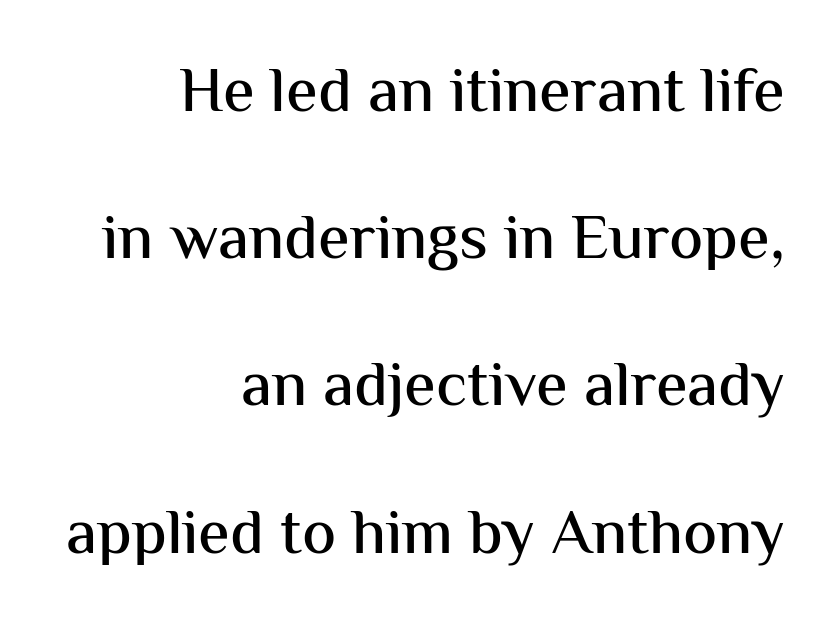
Q: Is the text italic (slanted)? A: No, it is upright.
Q: Is the typeface a serif or a sans-serif typeface? A: Sans-serif.
Q: Is the text underlined? A: No.
Q: How is the paragraph aligned? A: Right-aligned.
Q: Is the spacing between letters normal or unusually wide? A: Normal.
Q: Is the spacing between lines tight, normal or loose? A: Loose.
Q: Width (condensed, normal, or wide)? A: Normal.
Q: Stroke contrast? A: Medium.
Q: x-height? A: Medium.
Q: Monospaced? A: No.
